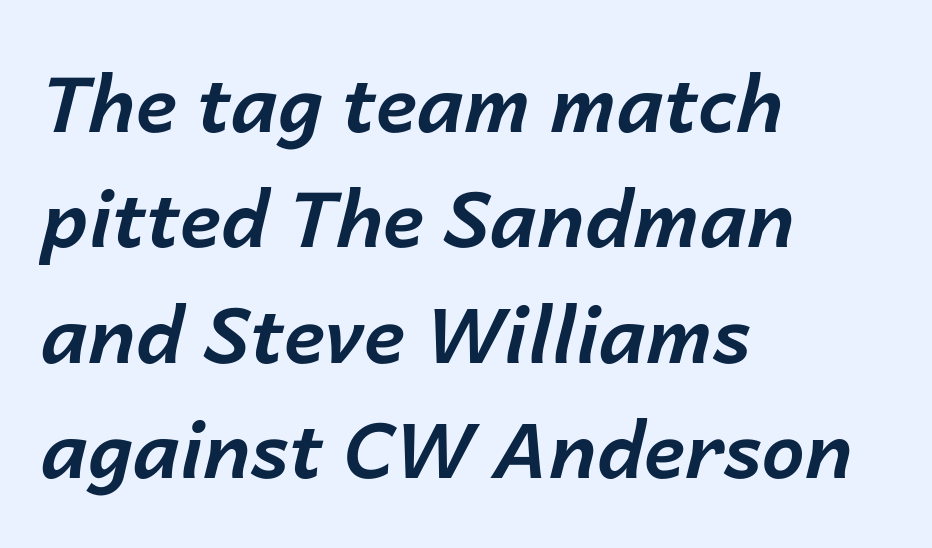
Q: Is the text bold? A: Yes.
Q: Is the text italic (slanted)? A: Yes, it leans right by about 14 degrees.
Q: Is the text underlined? A: No.
Q: How is the paragraph aligned? A: Left-aligned.
Q: Is the spacing between letters normal or unusually wide? A: Normal.
Q: Is the spacing between lines tight, normal or loose? A: Normal.
Q: Width (condensed, normal, or wide)? A: Normal.
Q: Stroke contrast? A: Low.
Q: x-height? A: Medium.
Q: Monospaced? A: No.
